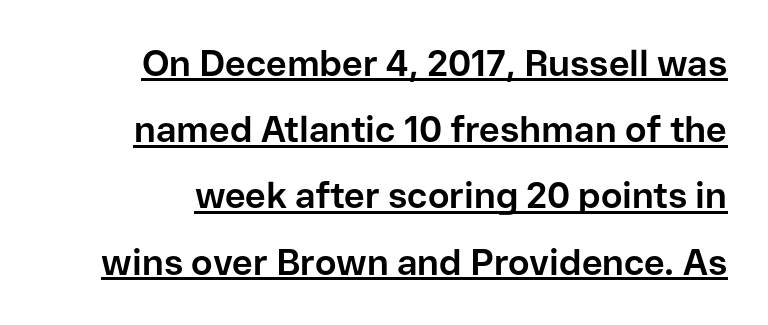
The image shows 36 px bold sans-serif type, upright; set line spacing 1.84x, normal letter spacing, underlined; low stroke contrast and a medium x-height.
